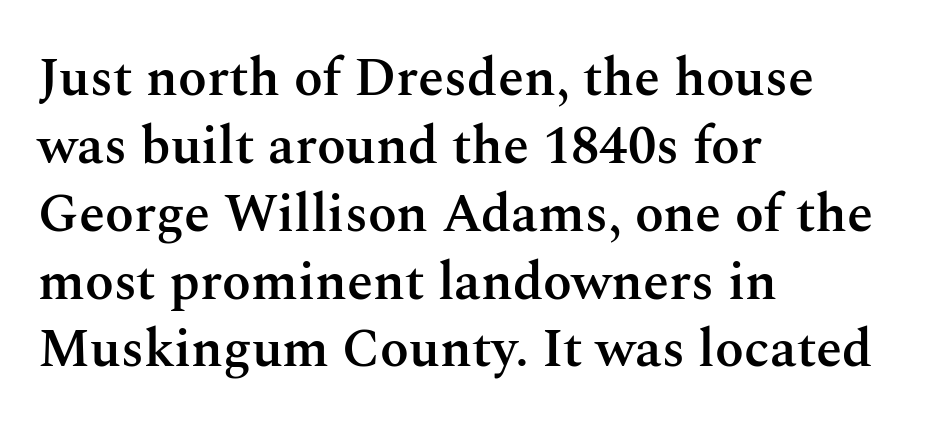
Ascenders rise straight up at ninety degrees. Quick note: underline off. Semibold letterforms, between regular and bold. One glance says typical: line gaps are just what's usual.
